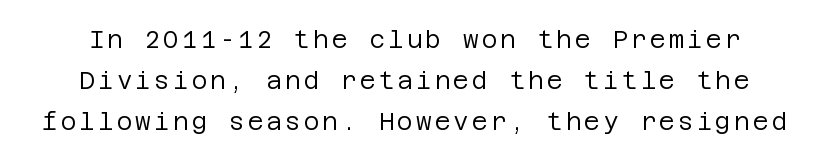
Q: Is the text bold? A: No.
Q: Is the text italic (slanted)? A: No, it is upright.
Q: Is the text underlined? A: No.
